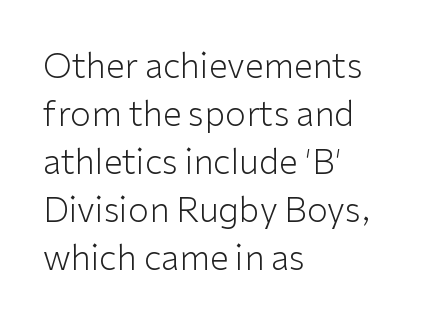
The image shows 34 px light sans-serif type, upright; set left-aligned, normal line spacing (1.41x), normal letter spacing, not underlined; low stroke contrast and a medium x-height.
